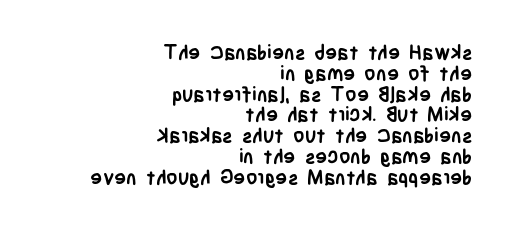
Letter spacing: default. Anything drawn beneath the words? Only blank space. The glyphs have the mass of a bold cut. Closely set lines give the paragraph a compact silhouette. Does the lettering tilt? It doesn't — this is upright.
